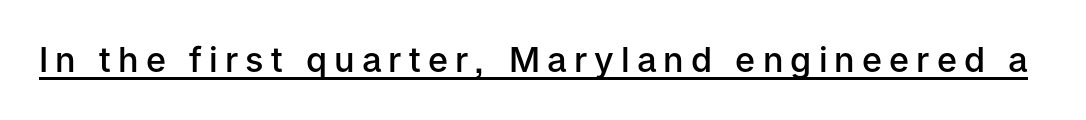
Q: Is the text bold? A: Semi-bold.
Q: Is the text italic (slanted)? A: No, it is upright.
Q: Is the typeface a serif or a sans-serif typeface? A: Sans-serif.
Q: Is the text underlined? A: Yes.
Q: Is the spacing between letters normal or unusually wide? A: Unusually wide.
Q: Width (condensed, normal, or wide)? A: Normal.
Q: Stroke contrast? A: Low.
Q: x-height? A: Medium.
Q: Monospaced? A: No.
